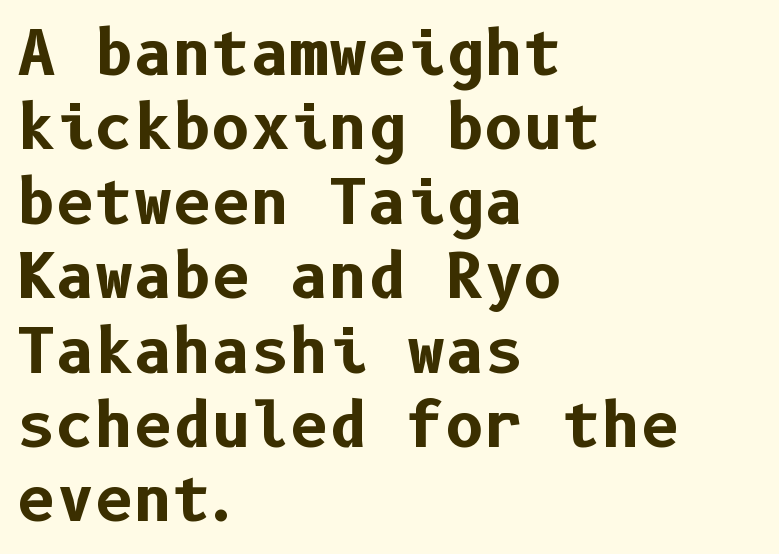
These lines keep a tight, regular rhythm from letter to letter. Heavy-handed strokes throughout: this text is bold. Regarding serifs, this sample does without them. This rendering features lettering with no underline. A typesetter would mark this as roman, not italic. Horizontally, the lines are justified to the leading edge only.
